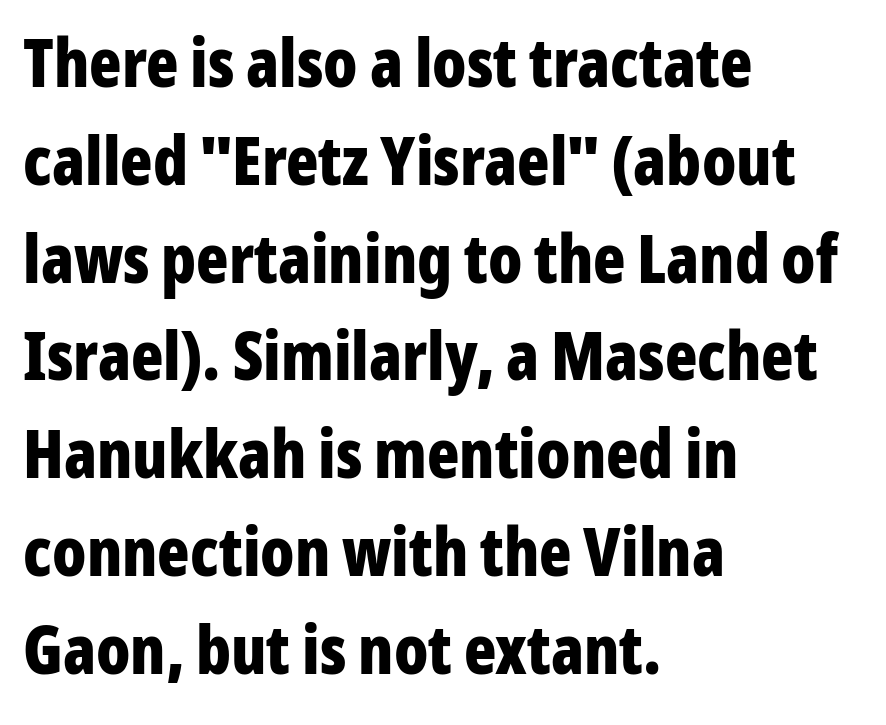
The specimen reads as upright at a glance. A student would call this left alignment; a typographer would say flush left, rag right. Normally led — the rows are evenly, conventionally spaced. Underlining? Definitely not there. Glyph-to-glyph distance matches everyday printed text. In terms of letterform style, serifs are entirely absent.
